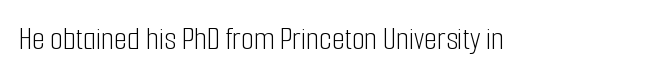
The image shows 33 px light, condensed sans-serif type, upright; set normal letter spacing, not underlined; low stroke contrast and a medium x-height.
